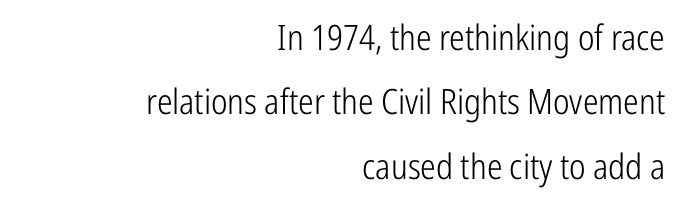
The type family on display is of the sans-serif kind. Typeset ragged left — the right edge is the straight one. These glyphs show unthickened strokes, regular width or finer. Lines of text with bare space underneath. The passage shown is typed in a proportional face where columns would drift.
